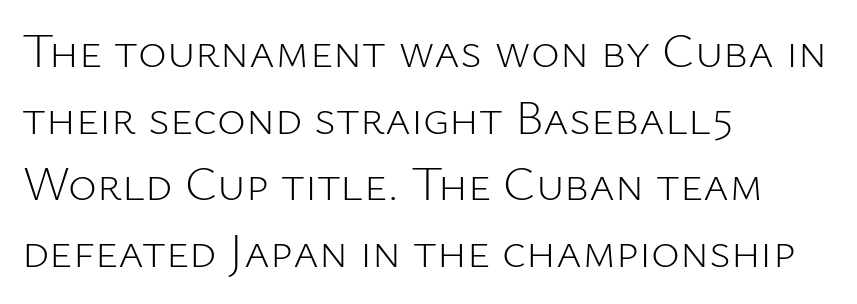
The image shows 49 px light sans-serif type, upright; set left-aligned, normal line spacing (1.36x), normal letter spacing, not underlined; low stroke contrast and a medium x-height.
